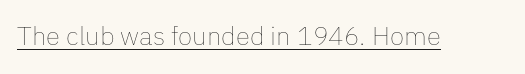
Q: Is the text bold? A: No.
Q: Is the text italic (slanted)? A: No, it is upright.
Q: Is the text underlined? A: Yes.
Q: Is the spacing between letters normal or unusually wide? A: Normal.
